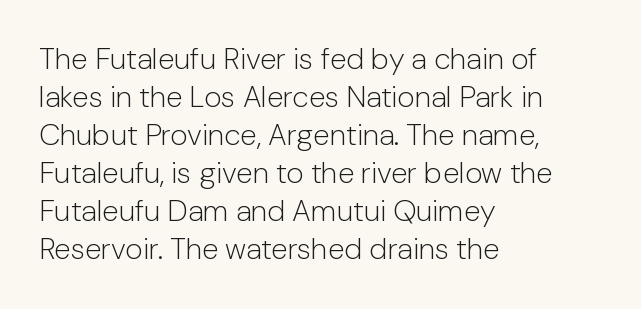
A clean baseline with only descenders dipping below it. A typesetter would mark this as roman, not italic. Looks like regular typesetting: each glyph gets only the width it needs. Compared with typical paragraphs, the rows here are spaced about the same. The passage shown is typeset with a sans-serif family.
